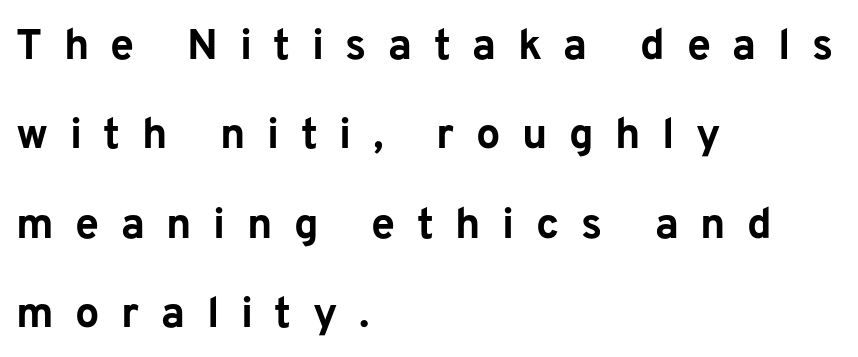
Q: Is the text bold? A: Yes.
Q: Is the text italic (slanted)? A: No, it is upright.
Q: Is the typeface a serif or a sans-serif typeface? A: Sans-serif.
Q: Is the text underlined? A: No.
Q: How is the paragraph aligned? A: Left-aligned.
Q: Is the spacing between letters normal or unusually wide? A: Unusually wide.
Q: Is the spacing between lines tight, normal or loose? A: Loose.
Q: Width (condensed, normal, or wide)? A: Normal.
Q: Stroke contrast? A: Low.
Q: x-height? A: Medium.
Q: Monospaced? A: No.
